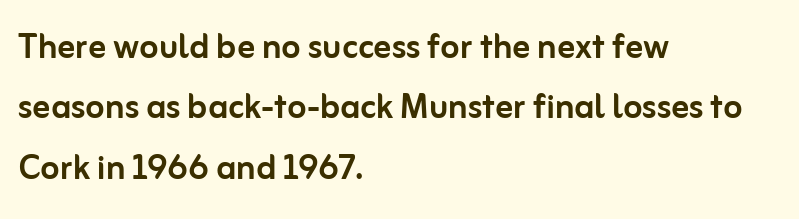
{"serif": "no", "italic": "no", "width": "normal", "stroke_contrast": "low", "x_height": "medium", "monospaced": "no", "underline": "no", "align": "left", "line_spacing": "normal", "line_spacing_ratio": 1.37, "letter_spacing": "normal", "letter_spacing_em": 0.0, "glyph_px": 44}
